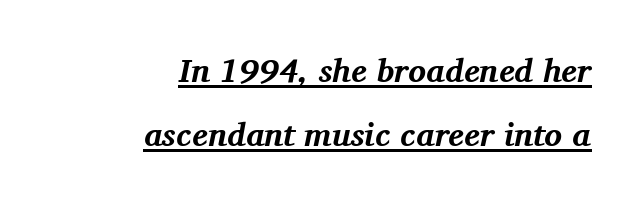
Stroke terminals: seriffed. The letters sit at their default tracking, neither squeezed nor spread. Looking at the ascenders, they clearly lean. The rendering uses a large line-height, opening up the rows. The paragraph has a hard right edge and a soft left edge.
